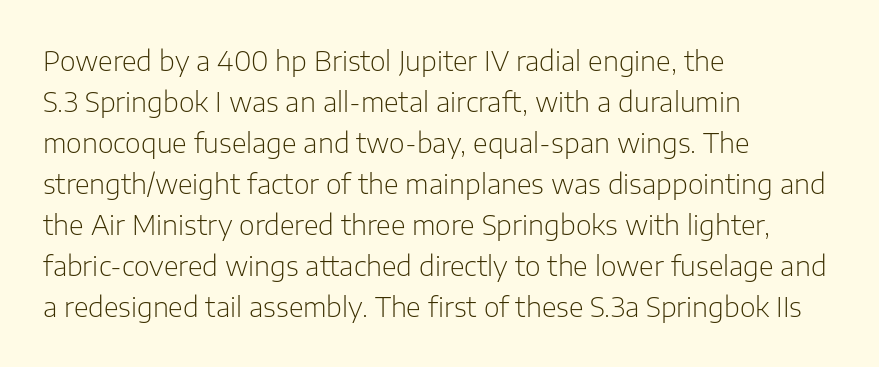
The image shows 27 px text type, upright; set left-aligned, normal line spacing (1.52x), normal letter spacing, not underlined.
